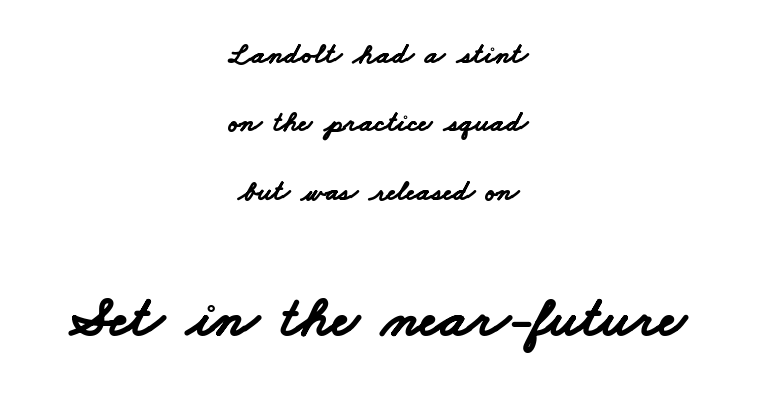
The image shows 58 px bold, wide sans-serif type; set centered, loose line spacing (2.36x), normal letter spacing, not underlined; the second (bottom) block is 2.0x larger; low stroke contrast and a small x-height.
